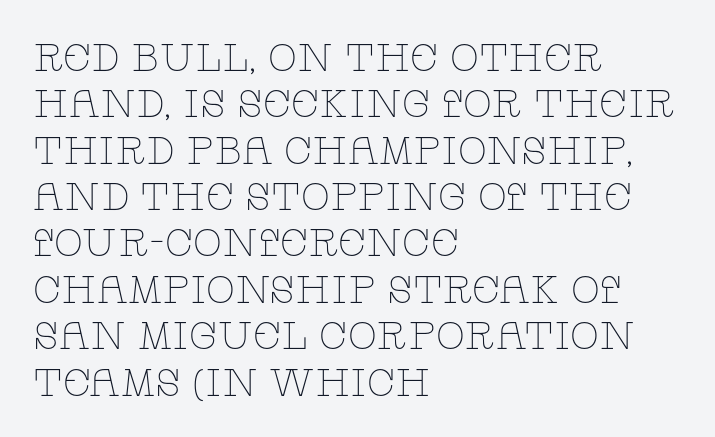
The image shows 38 px thin, wide serif type, upright; set left-aligned, line spacing 1.22x, normal letter spacing, not underlined; low stroke contrast and a large x-height.
